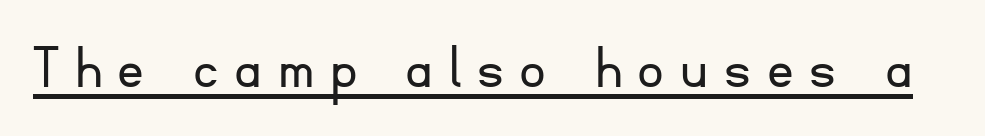
The image shows 66 px light sans-serif type, upright; set unusually wide letter spacing (+0.24 em), underlined; low stroke contrast and a small x-height.
